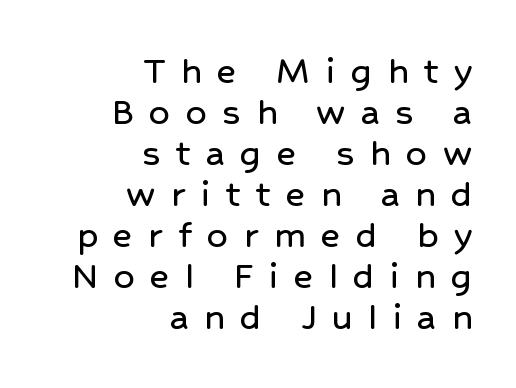
The image shows 41 px sans-serif type, upright; set right-aligned, tight line spacing (1.0x), unusually wide letter spacing (+0.38 em), not underlined; low stroke contrast and a medium x-height.
